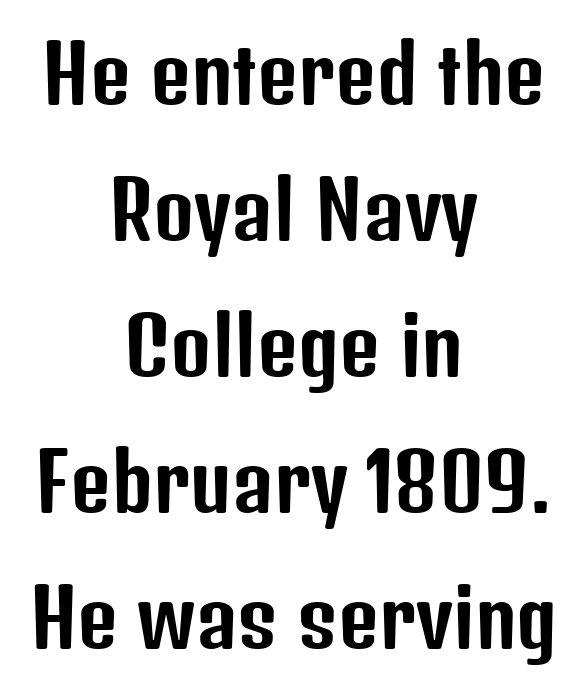
The image shows 79 px condensed sans-serif type, upright; set centered, line spacing 1.72x, normal letter spacing, not underlined; low stroke contrast and a medium x-height.
